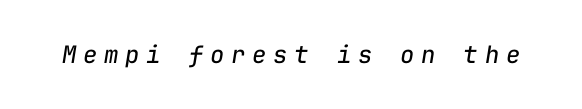
Would a proofreader flag this as italicized? Yes. The typeface has the unassuming heft of standard copy or less. There is plenty of visible air inserted between adjacent glyphs. Honestly, there is no underline to notice here at all.
